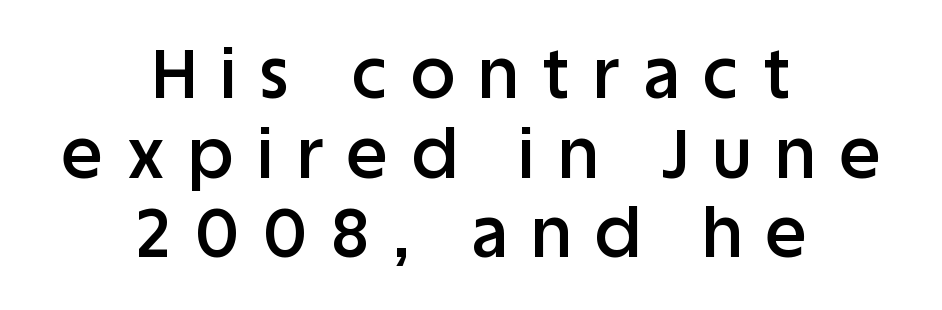
Q: Is the text bold? A: Semi-bold.
Q: Is the text italic (slanted)? A: No, it is upright.
Q: Is the typeface a serif or a sans-serif typeface? A: Sans-serif.
Q: Is the text underlined? A: No.
Q: How is the paragraph aligned? A: Centered.
Q: Is the spacing between letters normal or unusually wide? A: Unusually wide.
Q: Width (condensed, normal, or wide)? A: Normal.
Q: Stroke contrast? A: Low.
Q: x-height? A: Large.
Q: Monospaced? A: No.
